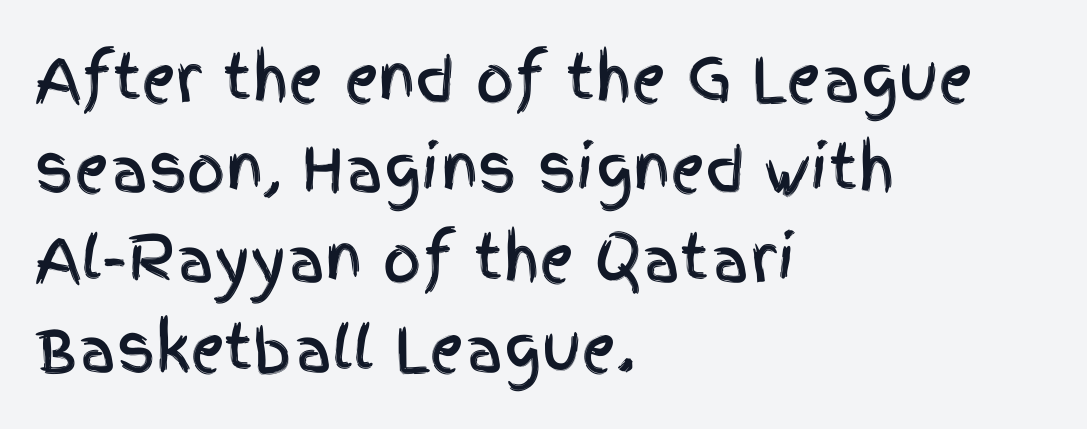
Q: Is the text italic (slanted)? A: No, it is upright.
Q: Is the typeface a serif or a sans-serif typeface? A: Sans-serif.
Q: Is the text underlined? A: No.
Q: How is the paragraph aligned? A: Left-aligned.
Q: Is the spacing between letters normal or unusually wide? A: Normal.
Q: Is the spacing between lines tight, normal or loose? A: Normal.
Q: Width (condensed, normal, or wide)? A: Condensed.
Q: x-height? A: Large.
Q: Monospaced? A: No.
